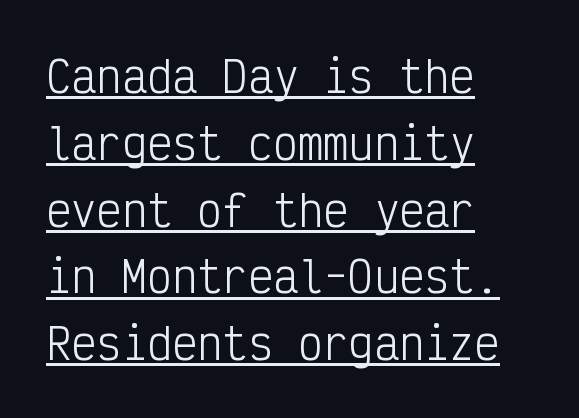
The image shows 42 px light, condensed sans-serif type, upright, monospaced; set left-aligned, normal line spacing (1.59x), normal letter spacing, underlined; low stroke contrast and a medium x-height.
